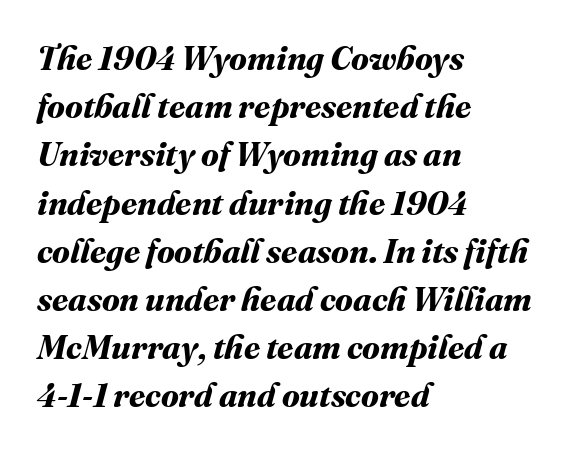
Clear beneath every line of the passage. How are the letters spaced? Ordinarily, with no added tracking. Varying glyph widths throughout — classic text-font behaviour. Does the leading feel generous? No, just average. Is the block centered? No — it sits flush against the left margin. You'd pick this weight for a headline — it's a proper bold.
